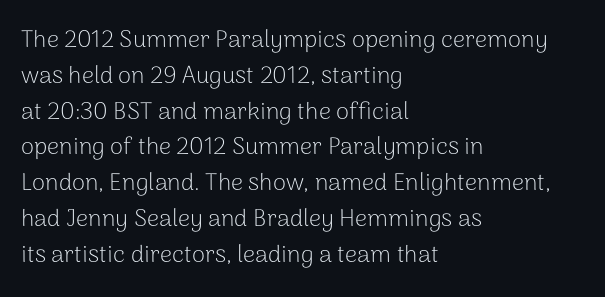
Q: Is the text bold? A: No.
Q: Is the text italic (slanted)? A: No, it is upright.
Q: Is the text underlined? A: No.
Q: How is the paragraph aligned? A: Left-aligned.
Q: Is the spacing between letters normal or unusually wide? A: Normal.
Q: Is the spacing between lines tight, normal or loose? A: Normal.
